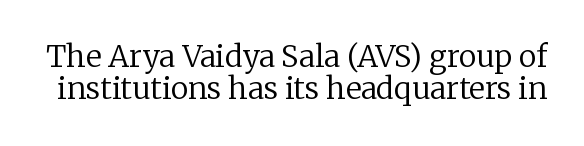
Q: Is the text bold? A: No.
Q: Is the text italic (slanted)? A: No, it is upright.
Q: Is the typeface a serif or a sans-serif typeface? A: Serif.
Q: Is the text underlined? A: No.
Q: Is the spacing between letters normal or unusually wide? A: Normal.
Q: Is the spacing between lines tight, normal or loose? A: Tight.
Q: Width (condensed, normal, or wide)? A: Normal.
Q: Stroke contrast? A: Low.
Q: x-height? A: Medium.
Q: Monospaced? A: No.
